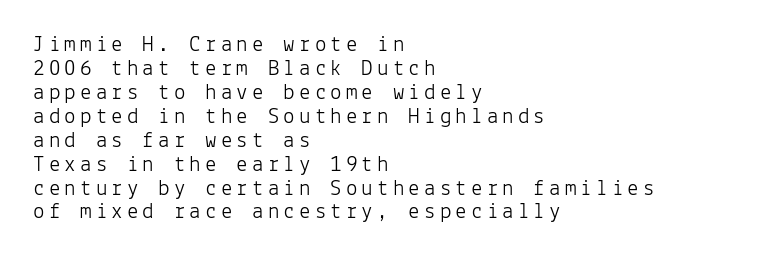
Stems and bowls with no extra thickness — not bold. The typography opts for an upright posture over an oblique one. The gap between lines stays unmarked. These lines are set flush left with a ragged right edge. The vertical gap from one line to the next is small.
